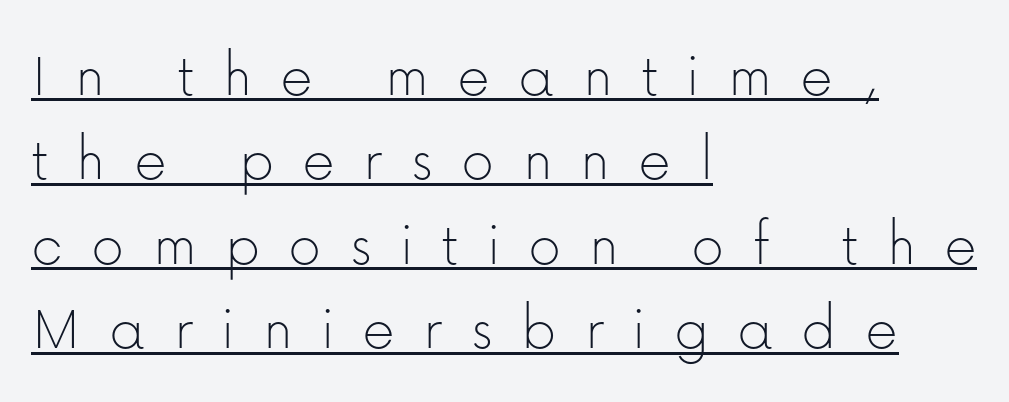
Q: Is the text bold? A: No.
Q: Is the text italic (slanted)? A: No, it is upright.
Q: Is the typeface a serif or a sans-serif typeface? A: Sans-serif.
Q: Is the text underlined? A: Yes.
Q: How is the paragraph aligned? A: Left-aligned.
Q: Is the spacing between letters normal or unusually wide? A: Unusually wide.
Q: Is the spacing between lines tight, normal or loose? A: Normal.
Q: Width (condensed, normal, or wide)? A: Normal.
Q: Stroke contrast? A: Low.
Q: x-height? A: Medium.
Q: Monospaced? A: No.
